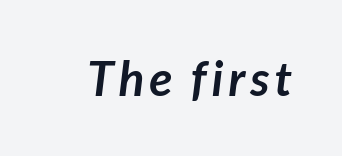
The image shows 48 px semibold sans-serif type; set not underlined; low stroke contrast and a medium x-height.
